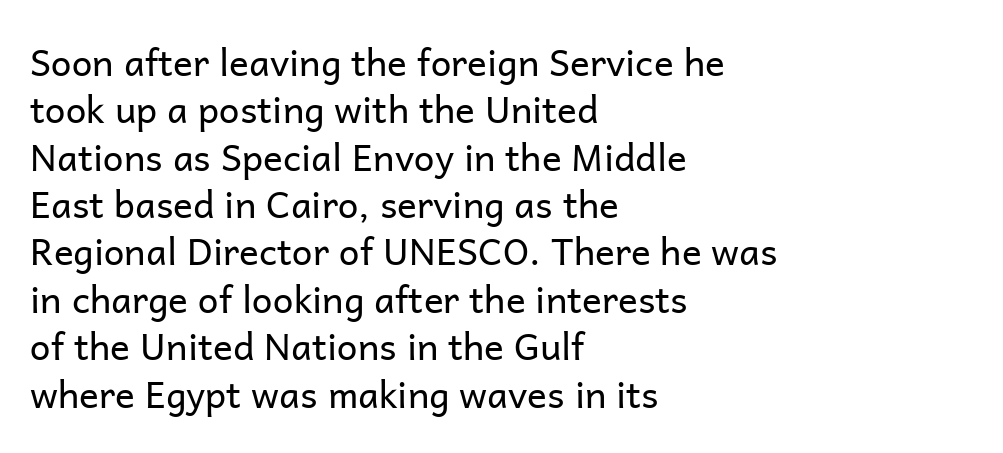
{"serif": "no", "italic": "no", "bold": "no", "weight": "regular", "width": "normal", "stroke_contrast": "low", "x_height": "medium", "monospaced": "no", "underline": "no", "align": "left", "line_spacing": "normal", "line_spacing_ratio": 1.28, "letter_spacing": "normal", "letter_spacing_em": 0.0, "glyph_px": 37}
